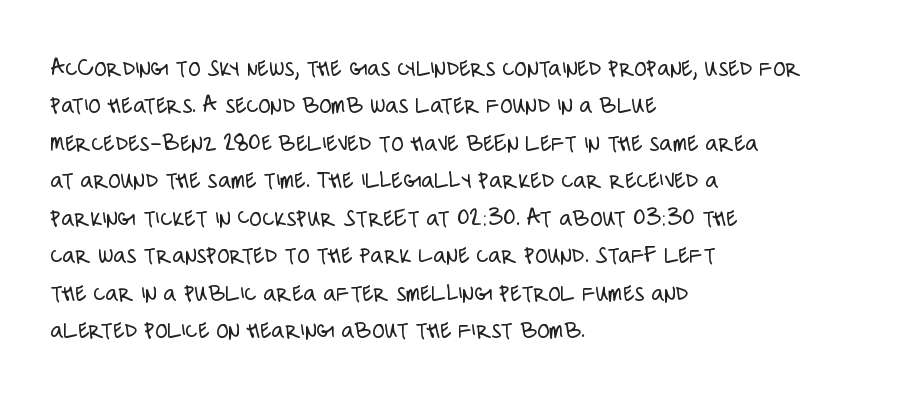
Q: Is the text bold? A: No.
Q: Is the text italic (slanted)? A: No, it is upright.
Q: Is the text underlined? A: No.
Q: How is the paragraph aligned? A: Left-aligned.
Q: Is the spacing between letters normal or unusually wide? A: Normal.
Q: Is the spacing between lines tight, normal or loose? A: Normal.
